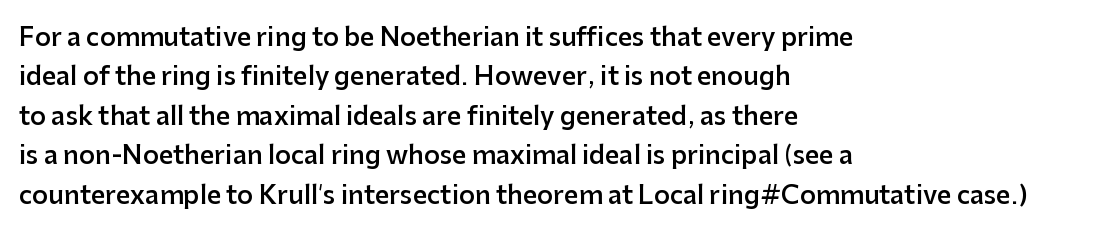
Q: Is the text bold? A: Semi-bold.
Q: Is the text italic (slanted)? A: No, it is upright.
Q: Is the text underlined? A: No.
Q: How is the paragraph aligned? A: Left-aligned.
Q: Is the spacing between letters normal or unusually wide? A: Normal.
Q: Is the spacing between lines tight, normal or loose? A: Normal.
